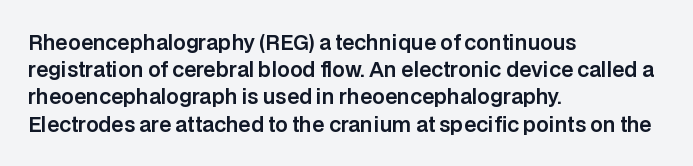
Teacher's note: observe the even left margin — that is flush-left alignment. Letter spacing: default. Every stem runs plumb, perpendicular to the baseline. The baseline area is clear. One glance says typical: line gaps are just what's usual.
